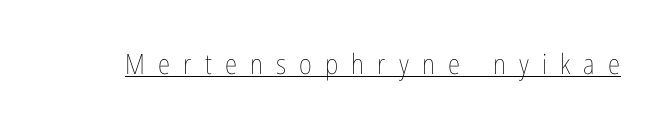
A quiet, ordinary-to-light weight characterises the typeface. The rendering uses the underline text-decoration. Note the varied advance widths — an 'i' is clearly narrower than an 'm'. A typesetter would mark this as roman, not italic. Tracking value appears strongly positive — letters spread wide.
